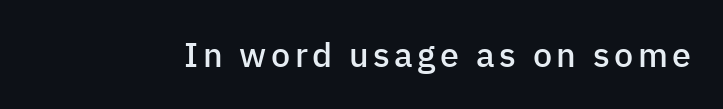
These lines were composed using upright roman letters. I'd describe the lettering as semibold — firm but not a full bold. Serifs: no, the terminals of the letterforms are clean. The passage shown is not underscored anywhere. The rendering uses natural spacing where letterforms have individual widths.
